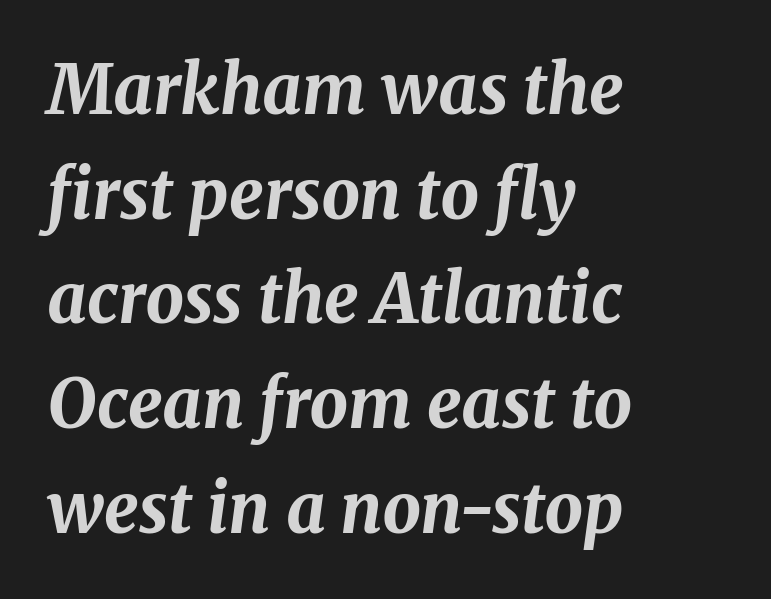
{"italic": "yes", "lean": "right", "slant_degrees": 8, "bold": "yes", "weight": "bold", "width": "normal", "stroke_contrast": "medium", "x_height": "medium", "monospaced": "no", "underline": "no", "align": "left", "line_spacing": "normal", "line_spacing_ratio": 1.54, "letter_spacing": "normal", "letter_spacing_em": 0.0, "glyph_px": 68}
